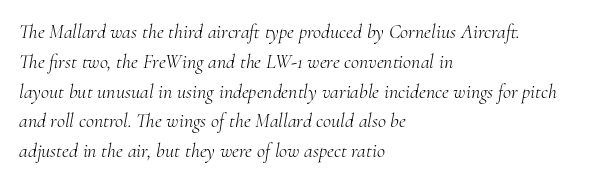
{"italic": "yes", "lean": "right", "slant_degrees": 10, "bold": "no", "underline": "no", "align": "left", "line_spacing": "normal", "line_spacing_ratio": 1.49, "letter_spacing": "normal", "letter_spacing_em": 0.0, "glyph_px": 20}
